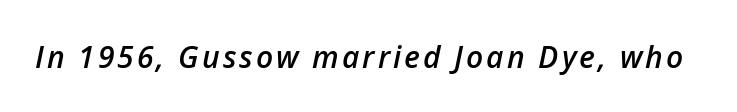
These lines were composed using italics. Here the designer chose a conventional face with non-uniform glyph widths. Heft: intermediate — a semibold. Beneath every word, the page is bare.
